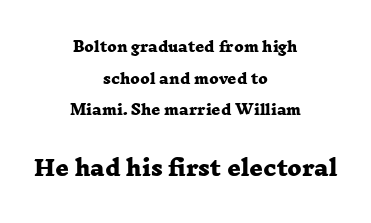
The space beneath each line is pristine and unruled. You'd pick this weight for a headline — it's a proper bold. Alignment: centered. These lines keep a tight, regular rhythm from letter to letter. Caption: upper text group reduced, lower text group enlarged. The leading is generous, giving the passage an open texture.
